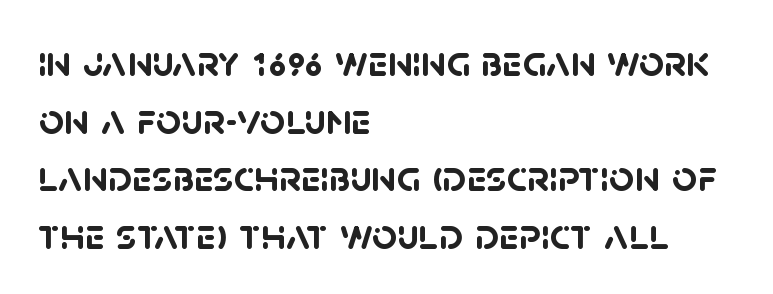
The image shows 44 px semibold sans-serif type; set left-aligned, normal line spacing (1.31x), normal letter spacing, not underlined; low stroke contrast and a large x-height.
